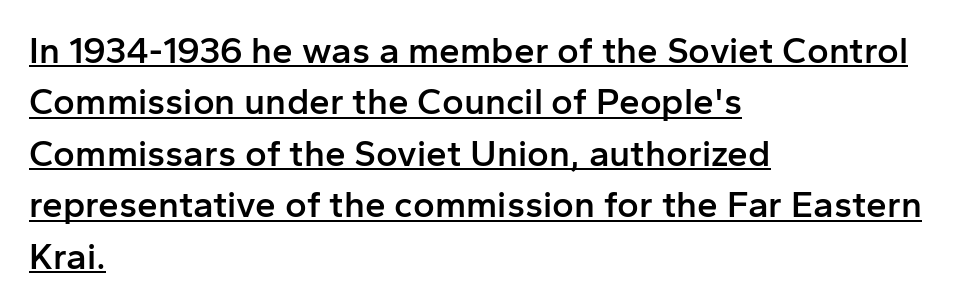
Q: Is the text bold? A: Semi-bold.
Q: Is the text italic (slanted)? A: No, it is upright.
Q: Is the typeface a serif or a sans-serif typeface? A: Sans-serif.
Q: Is the text underlined? A: Yes.
Q: How is the paragraph aligned? A: Left-aligned.
Q: Is the spacing between letters normal or unusually wide? A: Normal.
Q: Is the spacing between lines tight, normal or loose? A: Normal.
Q: Width (condensed, normal, or wide)? A: Normal.
Q: Stroke contrast? A: Low.
Q: x-height? A: Medium.
Q: Monospaced? A: No.
